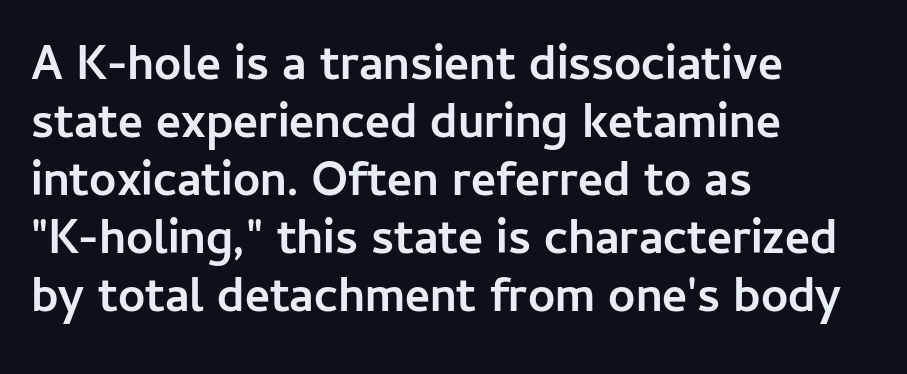
{"serif": "no", "italic": "no", "bold": "yes", "weight": "semibold", "width": "normal", "stroke_contrast": "low", "x_height": "medium", "monospaced": "no", "underline": "no", "align": "left", "line_spacing_ratio": 1.21, "letter_spacing": "normal", "letter_spacing_em": 0.0, "glyph_px": 48}
